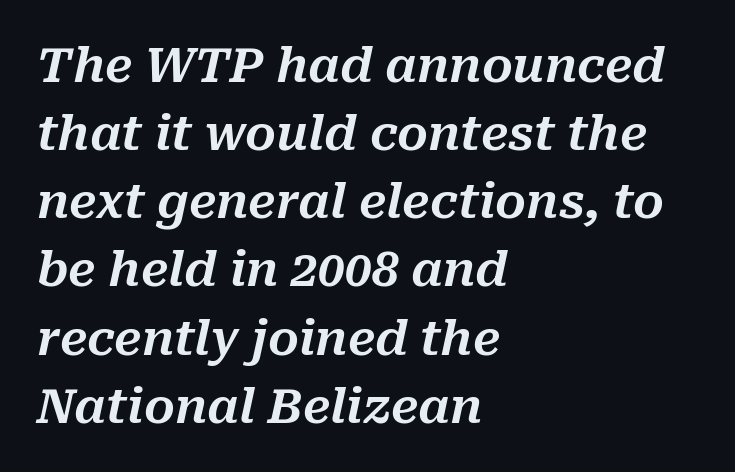
{"italic": "yes", "lean": "right", "slant_degrees": 10, "width": "normal", "stroke_contrast": "medium", "x_height": "medium", "monospaced": "no", "underline": "no", "align": "left", "line_spacing": "normal", "line_spacing_ratio": 1.42, "letter_spacing": "normal", "letter_spacing_em": 0.0, "glyph_px": 48}
